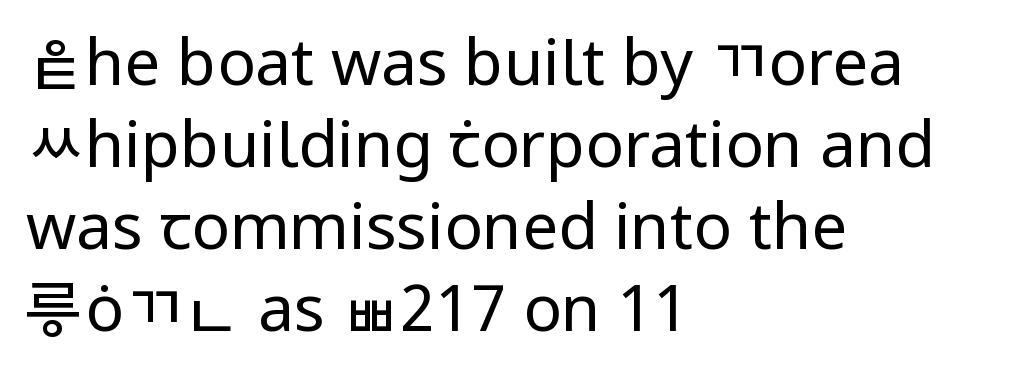
Type without underlining. Ink coverage per letter is moderate at most. Unlike a traditional serif, this face leaves its strokes unadorned. This sample uses plain, unmodified letter spacing. Do the letters lean? They stand straight. Is this a fixed-width face? No — the glyphs have proportional, varying widths.
